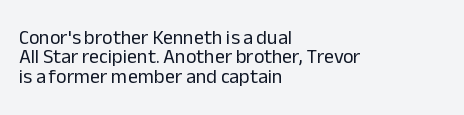
The image shows 20 px text type, upright; set left-aligned, tight line spacing (0.97x), normal letter spacing, not underlined.
